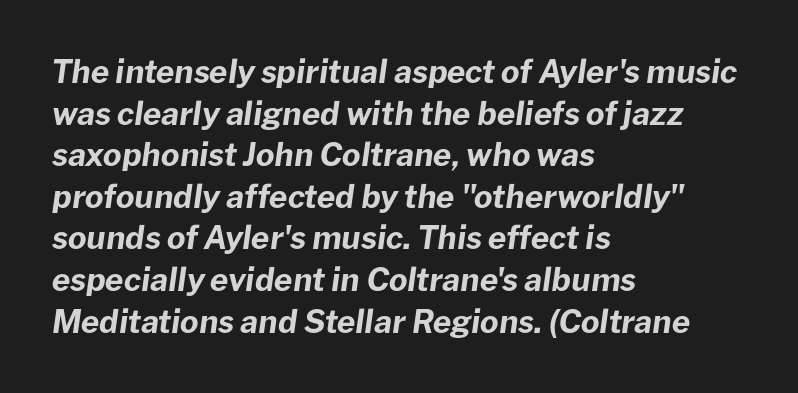
Q: Is the text bold? A: Yes.
Q: Is the text italic (slanted)? A: Yes, it leans right by about 8 degrees.
Q: Is the text underlined? A: No.
Q: How is the paragraph aligned? A: Left-aligned.
Q: Is the spacing between letters normal or unusually wide? A: Normal.
Q: Is the spacing between lines tight, normal or loose? A: Normal.
Q: Width (condensed, normal, or wide)? A: Normal.
Q: Stroke contrast? A: Low.
Q: x-height? A: Medium.
Q: Monospaced? A: No.
